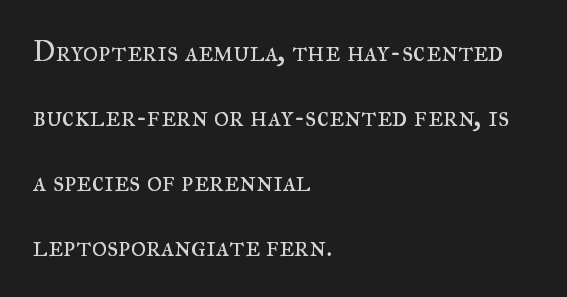
Rule under the text: the space is simply empty. These lines are composed in type with serifs. Tracking value appears to be zero — textbook default spacing. This sample has the flowing, uneven cadence of proportional lettering. Italic? Not at all — the glyphs are vertical.
